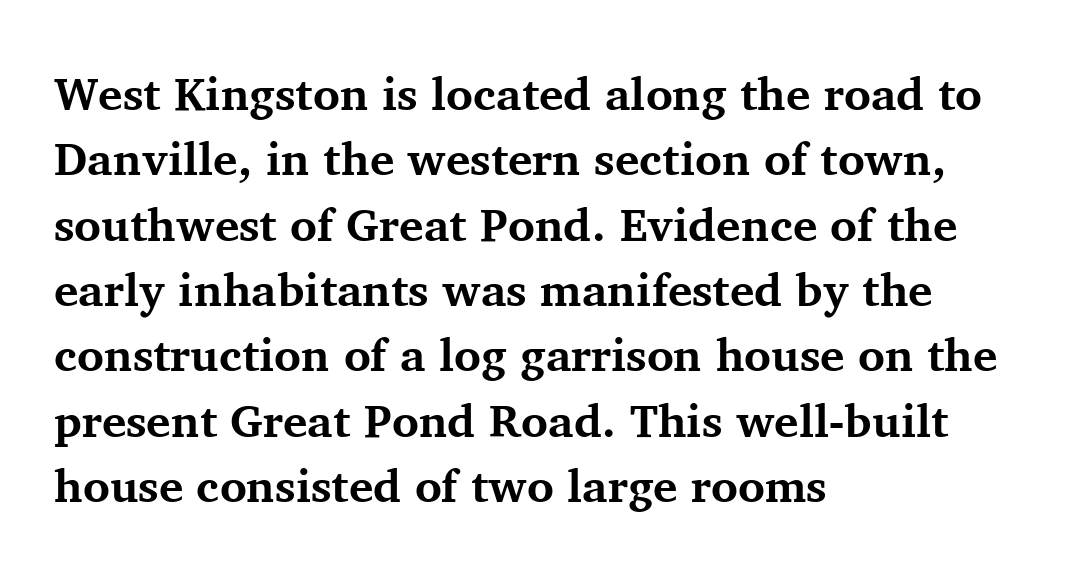
{"serif": "yes", "italic": "no", "bold": "yes", "weight": "bold", "width": "normal", "stroke_contrast": "medium", "x_height": "medium", "monospaced": "no", "underline": "no", "align": "left", "line_spacing": "normal", "line_spacing_ratio": 1.42, "letter_spacing": "normal", "letter_spacing_em": 0.0, "glyph_px": 46}
